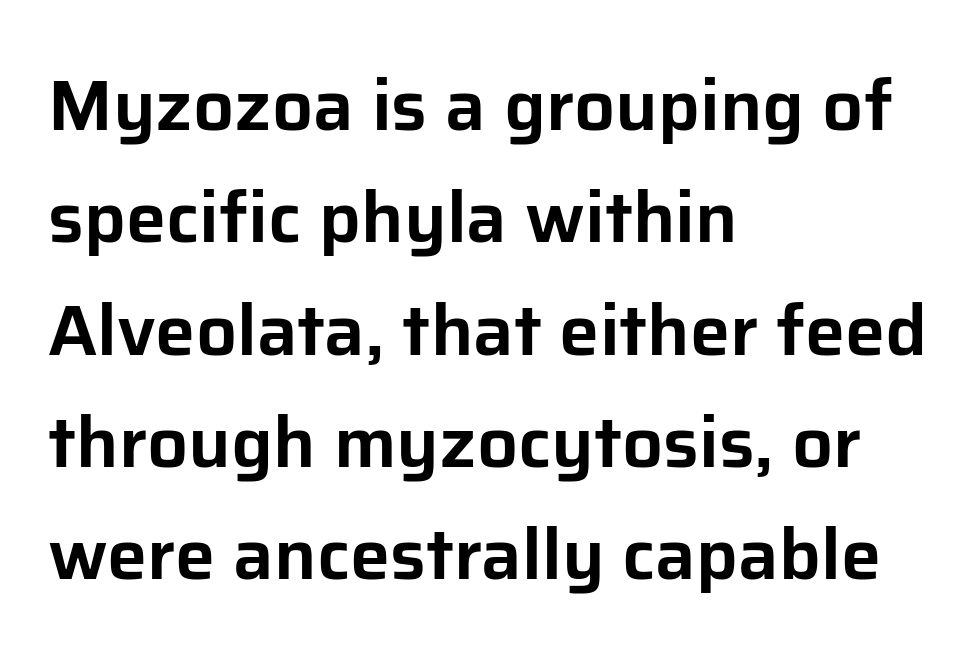
Proportional: the letters do not fall into vertical columns. Each word holds together tightly as a unit, with standard inter-letter gaps. The line-height multiplier appears to be the usual default. The rendering anchors every line to the left-hand side. A typesetter would mark this as roman, not italic.
